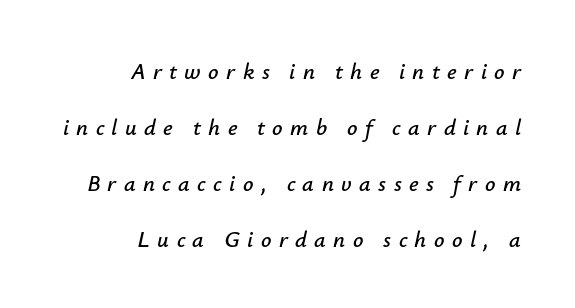
Q: Is the text italic (slanted)? A: Yes, it leans right by about 12 degrees.
Q: Is the text underlined? A: No.
Q: How is the paragraph aligned? A: Right-aligned.
Q: Is the spacing between letters normal or unusually wide? A: Unusually wide.
Q: Is the spacing between lines tight, normal or loose? A: Loose.
